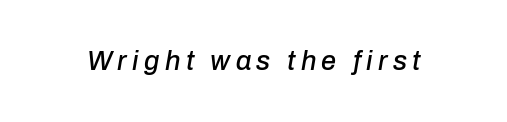
The image shows 27 px text type, italic (leaning right); set unusually wide letter spacing (+0.2 em), not underlined.
